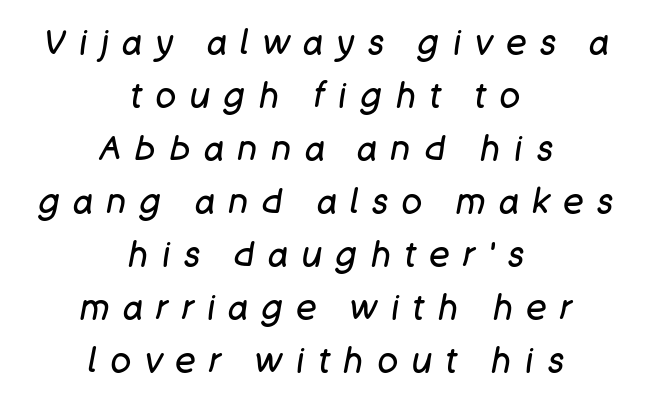
The image shows 34 px regular-weight type, italic (leaning right); set centered, normal line spacing (1.56x), unusually wide letter spacing (+0.4 em), not underlined; low stroke contrast and a large x-height.
